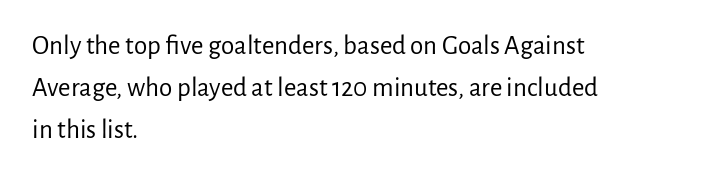
Q: Is the text bold? A: No.
Q: Is the text italic (slanted)? A: No, it is upright.
Q: Is the text underlined? A: No.
Q: How is the paragraph aligned? A: Left-aligned.
Q: Is the spacing between letters normal or unusually wide? A: Normal.
Q: Is the spacing between lines tight, normal or loose? A: Normal.
